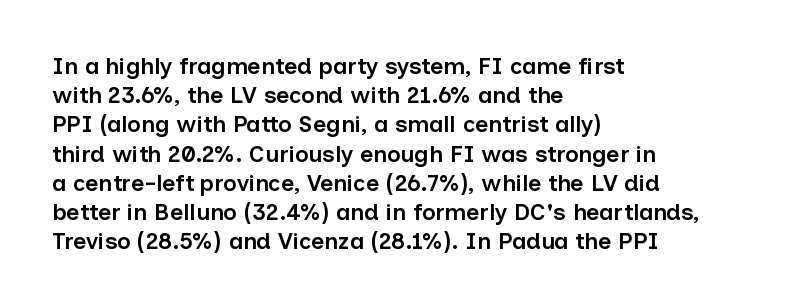
Every row of glyphs begins at an identical x-position on the left. Quick note: not italic, upright. A typesetter would call this zero additional tracking. Check under the words: just untouched page.
